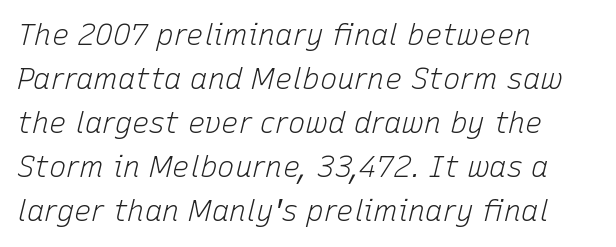
Q: Is the text bold? A: No.
Q: Is the text italic (slanted)? A: Yes, it leans right by about 15 degrees.
Q: Is the text underlined? A: No.
Q: How is the paragraph aligned? A: Left-aligned.
Q: Is the spacing between letters normal or unusually wide? A: Normal.
Q: Is the spacing between lines tight, normal or loose? A: Normal.
Q: Width (condensed, normal, or wide)? A: Normal.
Q: Stroke contrast? A: Low.
Q: x-height? A: Medium.
Q: Monospaced? A: No.
